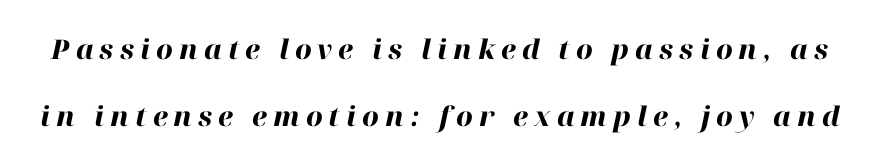
The image shows 27 px bold type, italic (leaning right); set loose line spacing (2.48x), unusually wide letter spacing (+0.22 em), not underlined.
